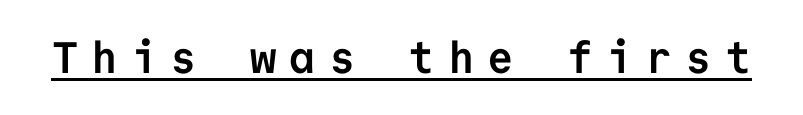
Q: Is the text bold? A: Yes.
Q: Is the text italic (slanted)? A: No, it is upright.
Q: Is the typeface a serif or a sans-serif typeface? A: Sans-serif.
Q: Is the text underlined? A: Yes.
Q: Is the spacing between letters normal or unusually wide? A: Unusually wide.
Q: Width (condensed, normal, or wide)? A: Normal.
Q: Stroke contrast? A: Low.
Q: x-height? A: Medium.
Q: Monospaced? A: Yes.
